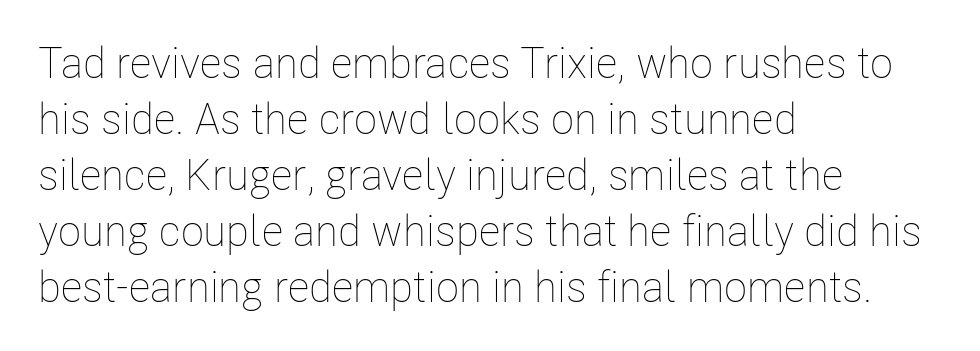
These lines are rendered in a variable-pitch font. Plain, unruled lines of type. In terms of posture, this sample is upright. The setting favours the left margin, as ordinary paragraphs usually do. A normal amount of white space separates one row of letters from the next.
